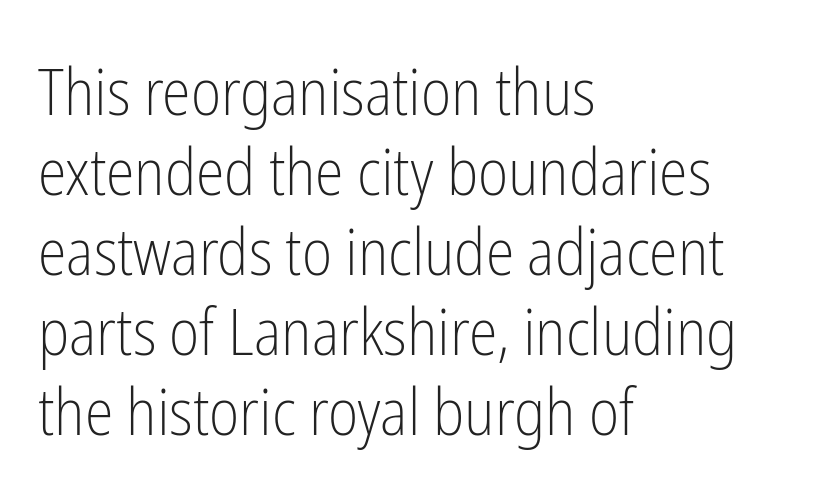
{"serif": "no", "italic": "no", "bold": "no", "weight": "light", "width": "condensed", "stroke_contrast": "low", "x_height": "medium", "monospaced": "no", "underline": "no", "align": "left", "line_spacing_ratio": 1.23, "letter_spacing": "normal", "letter_spacing_em": 0.0, "glyph_px": 65}
